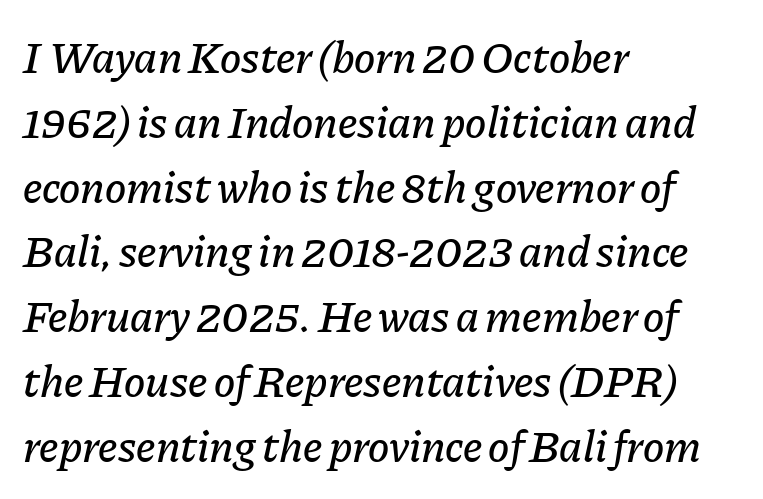
The paragraph has a hard left edge and a soft right edge. Character widths vary here, with narrow letters taking less room than wide ones. The letters sit at their default tracking, neither squeezed nor spread. This block has exactly the height ordinary leading produces.
